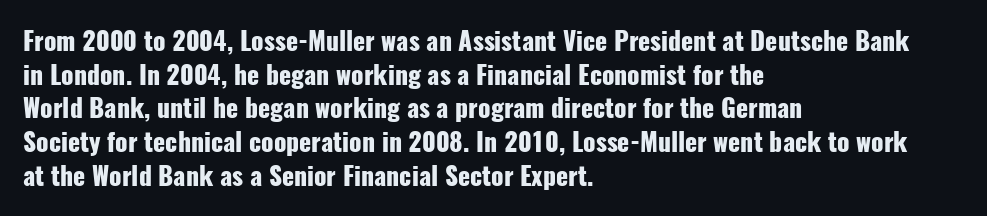
Students, note that the glyphs here touch the page at normal intervals. Chunky letters — that's bold for sure. Descenders are the only things crossing below the line. Notice how the passage keeps a crisp vertical edge on the left only.
